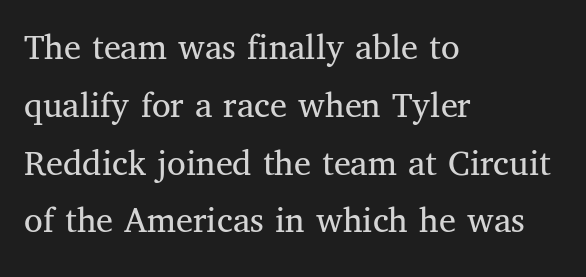
Q: Is the text bold? A: No.
Q: Is the text italic (slanted)? A: No, it is upright.
Q: Is the typeface a serif or a sans-serif typeface? A: Serif.
Q: Is the text underlined? A: No.
Q: How is the paragraph aligned? A: Left-aligned.
Q: Is the spacing between letters normal or unusually wide? A: Normal.
Q: Is the spacing between lines tight, normal or loose? A: Normal.
Q: Width (condensed, normal, or wide)? A: Normal.
Q: Stroke contrast? A: Medium.
Q: x-height? A: Medium.
Q: Monospaced? A: No.
